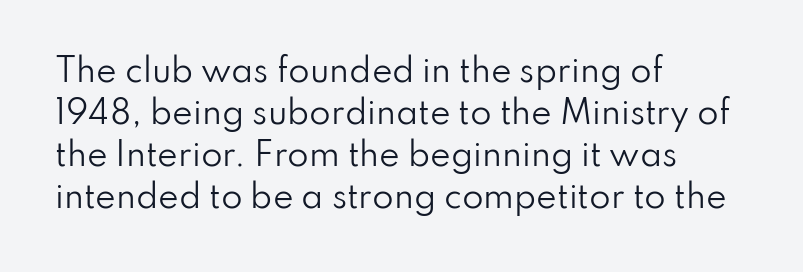
Upright lettering throughout. The rows are spaced the way most documents space them. The letters look calm and open, with moderate or lighter stems. Are there feet on the stems? There aren't — it's a sans. The letters advance in unequal steps, a hallmark of proportional type. Default kerning and tracking; the words read as compact shapes.
